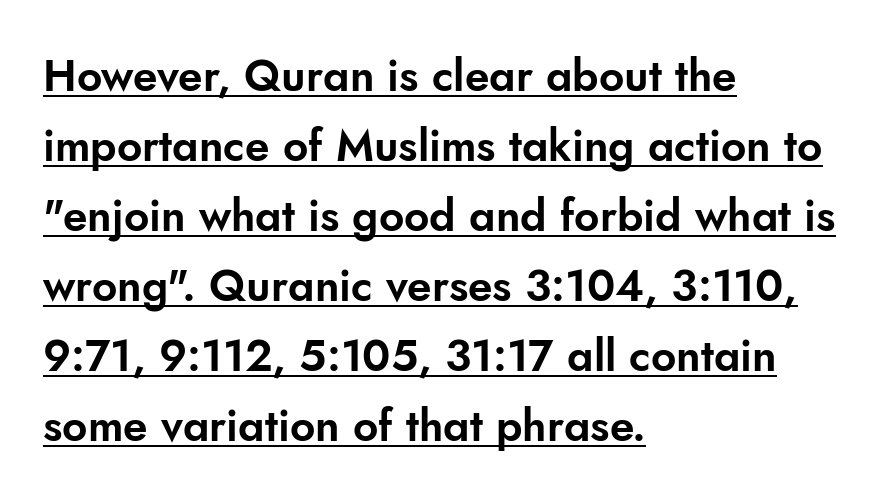
Q: Is the text italic (slanted)? A: No, it is upright.
Q: Is the typeface a serif or a sans-serif typeface? A: Sans-serif.
Q: Is the text underlined? A: Yes.
Q: How is the paragraph aligned? A: Left-aligned.
Q: Is the spacing between letters normal or unusually wide? A: Normal.
Q: Is the spacing between lines tight, normal or loose? A: Normal.
Q: Width (condensed, normal, or wide)? A: Normal.
Q: Stroke contrast? A: Low.
Q: x-height? A: Small.
Q: Monospaced? A: No.
